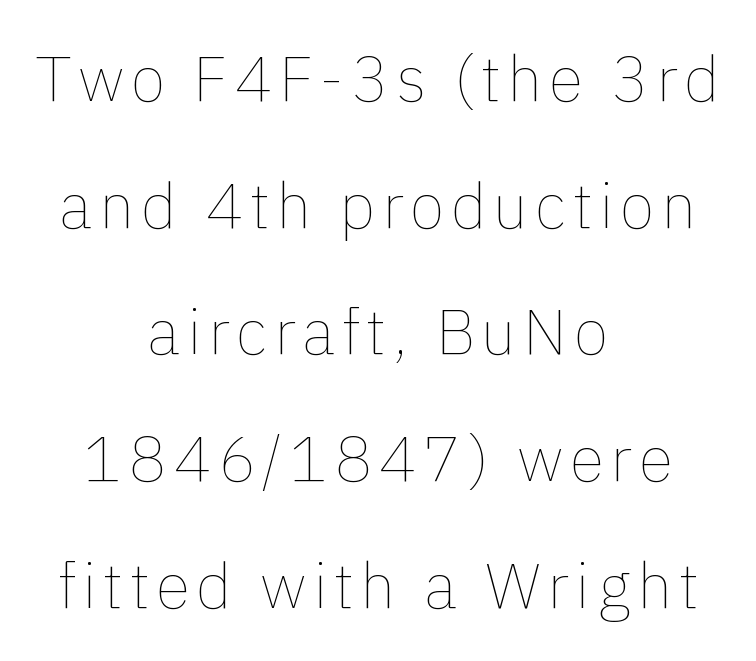
The image shows 64 px thin type, upright; set centered, loose line spacing (1.98x), not underlined; a medium x-height.
